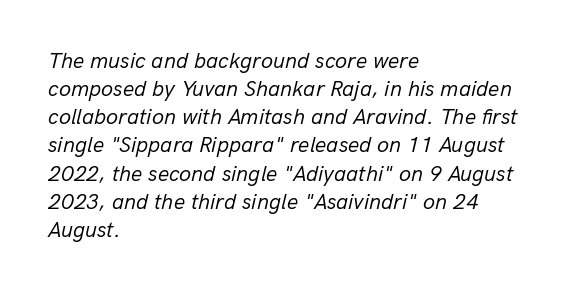
Q: Is the text bold? A: No.
Q: Is the text italic (slanted)? A: Yes, it leans right by about 13 degrees.
Q: Is the text underlined? A: No.
Q: How is the paragraph aligned? A: Left-aligned.
Q: Is the spacing between letters normal or unusually wide? A: Normal.
Q: Is the spacing between lines tight, normal or loose? A: Normal.
